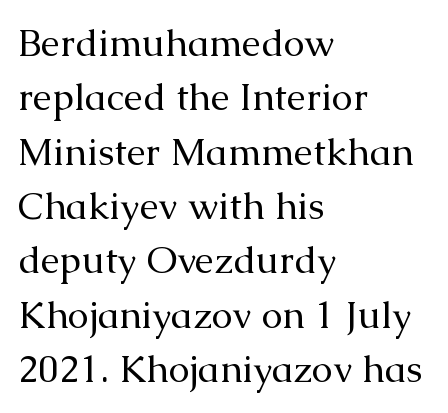
This is not heavy type; no bold has been used. In terms of posture, this sample is upright. The rendering uses natural spacing where letterforms have individual widths. A typesetter would call this zero additional tracking. The font family rendered here belongs to the serif group.
